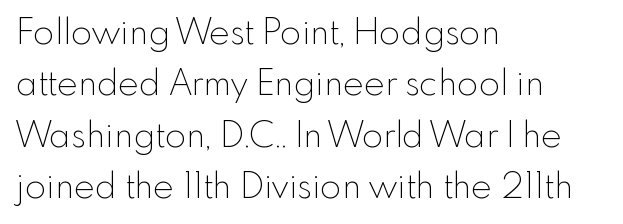
The image shows 35 px thin sans-serif type, upright; set left-aligned, normal line spacing (1.47x), normal letter spacing, not underlined; a small x-height.
